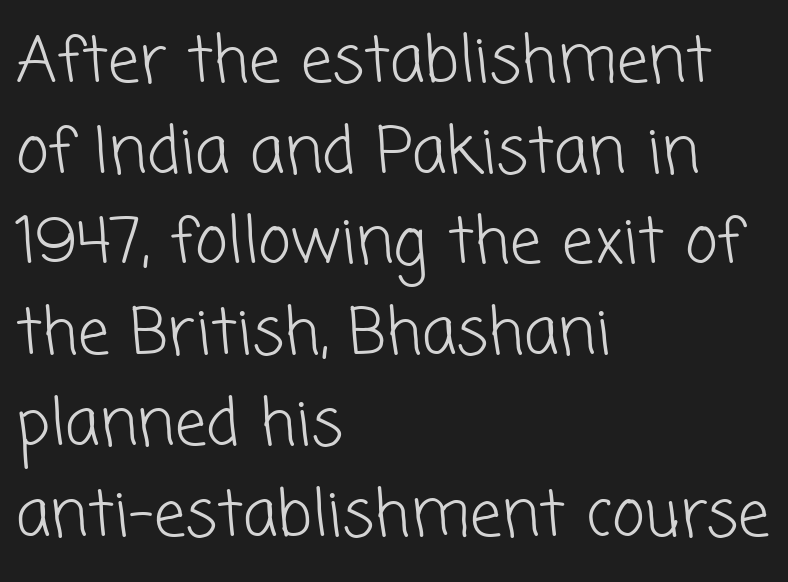
Each new line begins a customary step beneath the previous one. The lines in this sample share a left origin and differ only in where they stop. This sample has the flowing, uneven cadence of proportional lettering. Tracking here is standard; glyphs follow each other at the usual distance.
